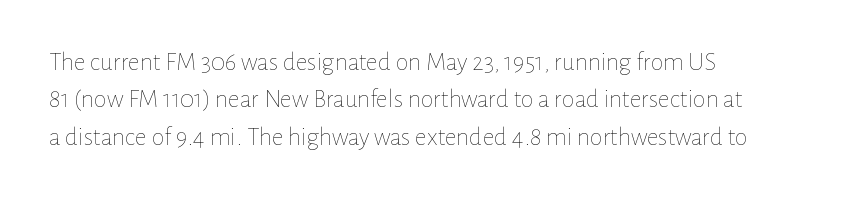
Q: Is the text bold? A: No.
Q: Is the text italic (slanted)? A: No, it is upright.
Q: Is the text underlined? A: No.
Q: How is the paragraph aligned? A: Left-aligned.
Q: Is the spacing between letters normal or unusually wide? A: Normal.
Q: Is the spacing between lines tight, normal or loose? A: Normal.
